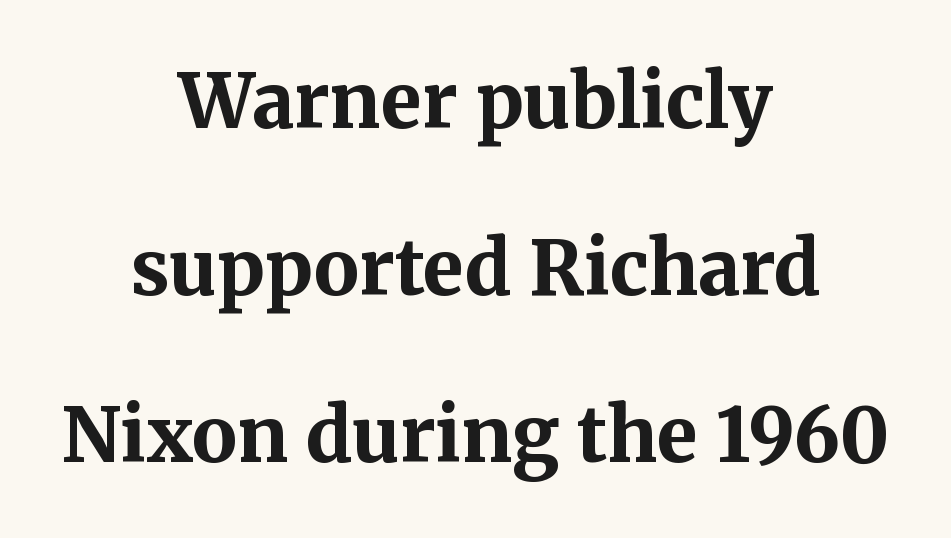
{"serif": "yes", "italic": "no", "bold": "yes", "weight": "bold", "width": "normal", "stroke_contrast": "medium", "x_height": "medium", "monospaced": "no", "underline": "no", "align": "center", "line_spacing": "loose", "line_spacing_ratio": 2.23, "letter_spacing": "normal", "letter_spacing_em": 0.0, "glyph_px": 75}
